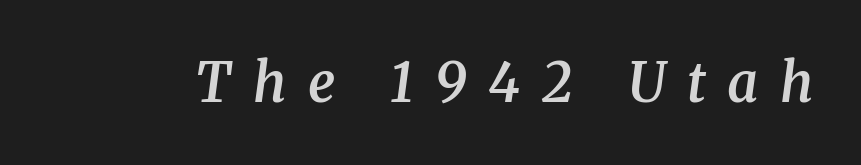
This rendering employs a face with finishing strokes, i.e., a serif. Unmarked baselines from the first word to the last. Compared with ordinary roman type, these characters are visibly tilted. Weight: semibold (demi). The face used here is rendered with a markedly widened letterfit.
